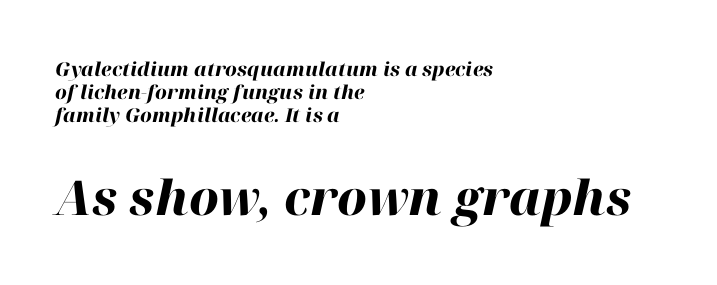
{"italic": "yes", "lean": "right", "slant_degrees": 12, "bold": "yes", "weight": "heavy", "width": "normal", "stroke_contrast": "high", "x_height": "medium", "monospaced": "no", "underline": "no", "align": "left", "line_spacing_ratio": 1.22, "letter_spacing": "normal", "letter_spacing_em": 0.0, "larger_block": "second", "size_ratio": 2.53, "glyph_px": 48}
